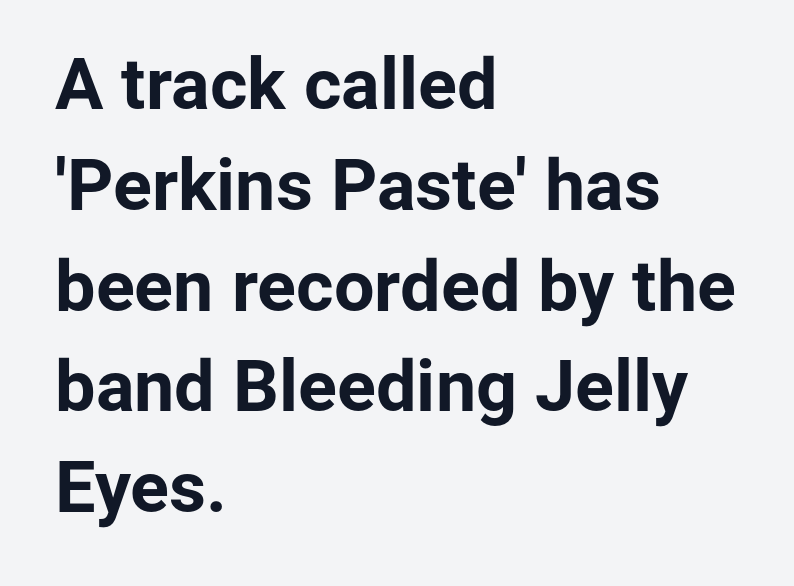
Rendered with straight, roman letterforms. Short and long lines alike share a common starting point at left. Letterform terminals end flat and unadorned throughout the passage. The passage shown stacks its lines at a standard gap. These lines carry a lot of weight — the face is fully bold. Clear beneath every line of the passage.
